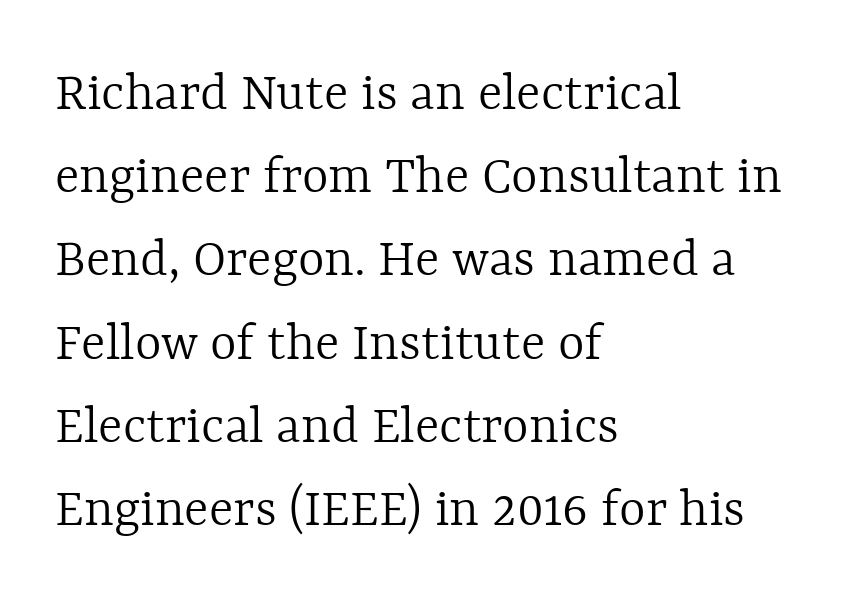
{"italic": "no", "bold": "no", "weight": "light", "width": "normal", "x_height": "medium", "monospaced": "no", "underline": "no", "align": "left", "line_spacing": "normal", "line_spacing_ratio": 1.46, "letter_spacing": "normal", "letter_spacing_em": 0.0, "glyph_px": 57}
